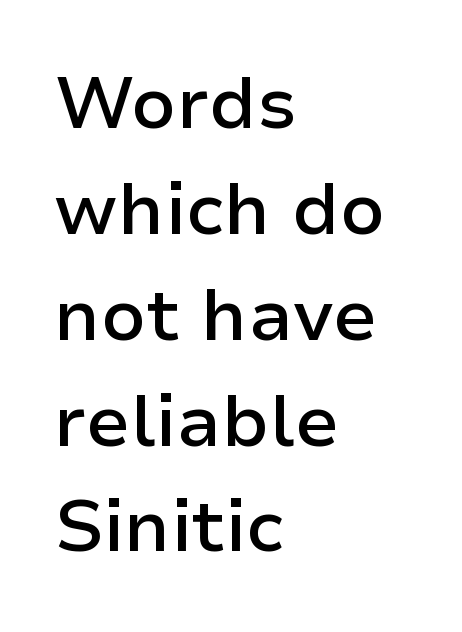
{"serif": "no", "italic": "no", "bold": "semi", "weight": "semibold", "width": "normal", "stroke_contrast": "low", "x_height": "medium", "monospaced": "no", "underline": "no", "align": "left", "line_spacing": "normal", "line_spacing_ratio": 1.45, "letter_spacing": "normal", "letter_spacing_em": 0.0, "glyph_px": 73}
